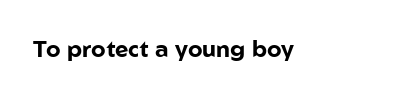
The image shows 23 px bold type, upright; set normal letter spacing, not underlined.
